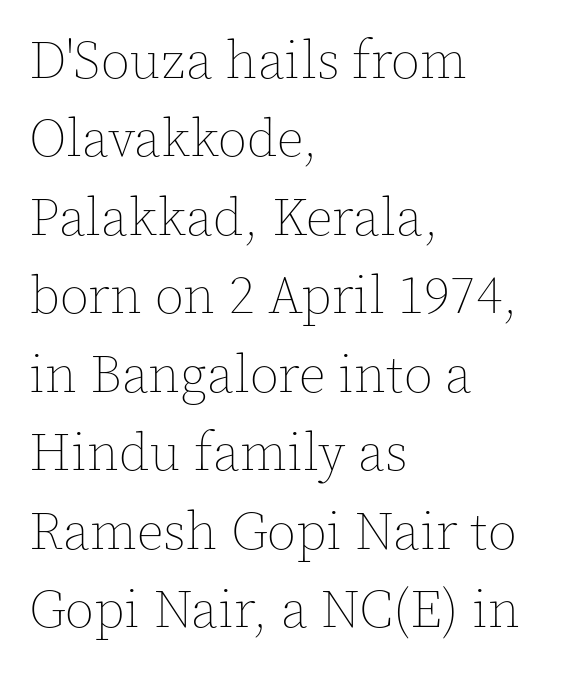
{"italic": "no", "bold": "no", "weight": "thin", "width": "normal", "x_height": "medium", "monospaced": "no", "underline": "no", "align": "left", "line_spacing": "normal", "line_spacing_ratio": 1.48, "letter_spacing": "normal", "letter_spacing_em": 0.0, "glyph_px": 53}
